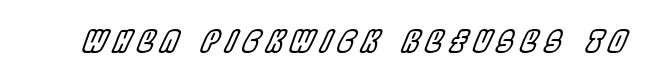
The image shows 30 px condensed type, italic (leaning right); set unusually wide letter spacing (+0.23 em), not underlined; a large x-height.
